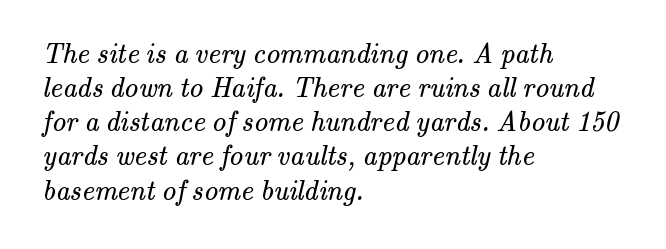
Check the space under the baseline: it is left empty. Think of a printed novel: that variable character pitch is what you see here. These lines are composed in type with serifs. Is the type heavy? It reads as light-to-regular instead.
